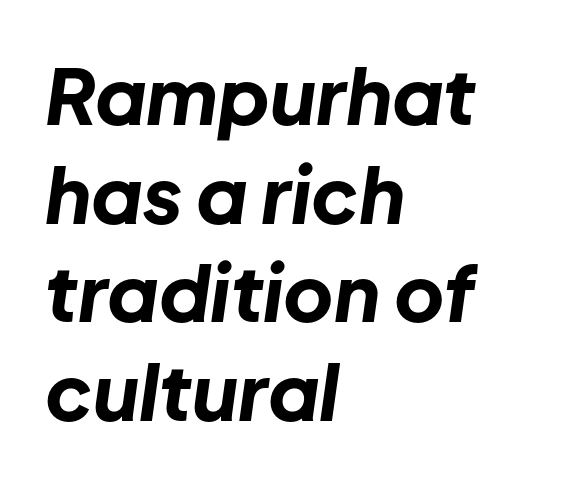
The image shows 77 px bold type, italic (leaning right); set left-aligned, normal line spacing (1.28x), normal letter spacing, not underlined; low stroke contrast and a medium x-height.
